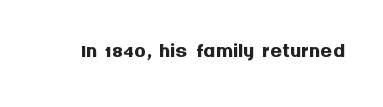
Q: Is the text bold? A: Yes.
Q: Is the text italic (slanted)? A: No, it is upright.
Q: Is the typeface a serif or a sans-serif typeface? A: Sans-serif.
Q: Is the text underlined? A: No.
Q: Is the spacing between letters normal or unusually wide? A: Normal.
Q: Width (condensed, normal, or wide)? A: Normal.
Q: Stroke contrast? A: Medium.
Q: x-height? A: Large.
Q: Monospaced? A: No.
